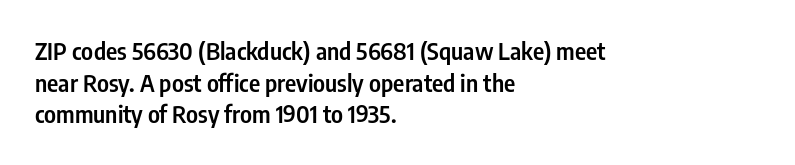
Q: Is the text bold? A: Semi-bold.
Q: Is the text italic (slanted)? A: No, it is upright.
Q: Is the text underlined? A: No.
Q: How is the paragraph aligned? A: Left-aligned.
Q: Is the spacing between letters normal or unusually wide? A: Normal.
Q: Is the spacing between lines tight, normal or loose? A: Normal.
